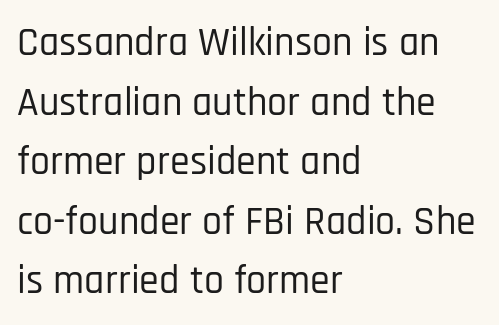
{"serif": "no", "italic": "no", "width": "condensed", "stroke_contrast": "low", "x_height": "large", "monospaced": "no", "underline": "no", "align": "left", "line_spacing": "normal", "line_spacing_ratio": 1.49, "letter_spacing": "normal", "letter_spacing_em": 0.0, "glyph_px": 40}
